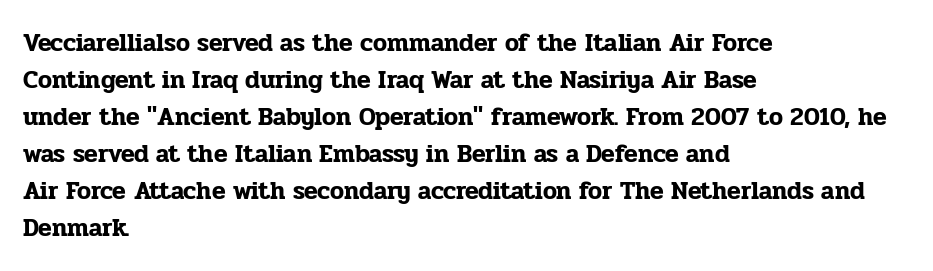
The space beneath each line is pristine and unruled. Compared with typical paragraphs, the rows here are spaced about the same. Notice how the passage keeps a crisp vertical edge on the left only. Short note: letters normally spaced.
